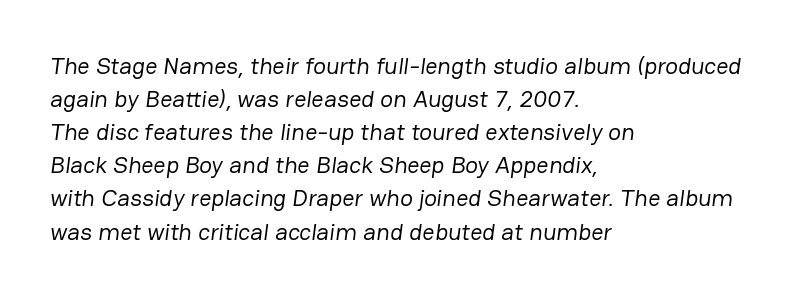
Q: Is the text bold? A: No.
Q: Is the text underlined? A: No.
Q: How is the paragraph aligned? A: Left-aligned.
Q: Is the spacing between letters normal or unusually wide? A: Normal.
Q: Is the spacing between lines tight, normal or loose? A: Normal.
